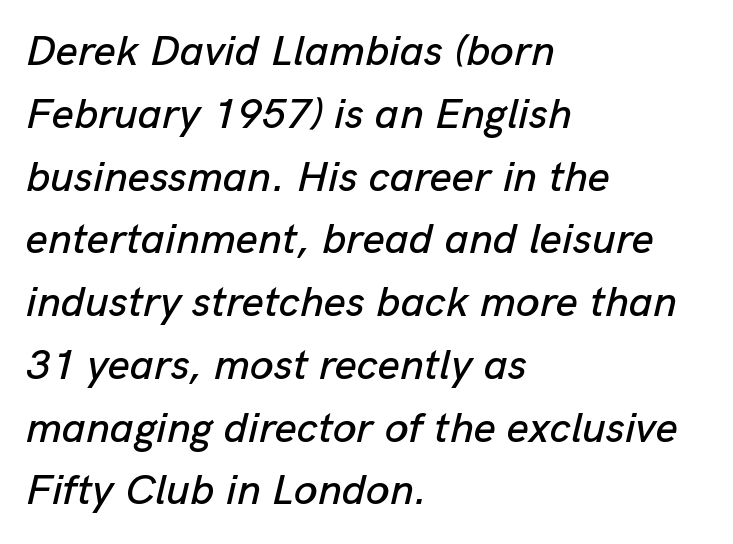
The image shows 43 px text type, italic (leaning right); set left-aligned, normal line spacing (1.46x), normal letter spacing, not underlined; low stroke contrast and a medium x-height.
